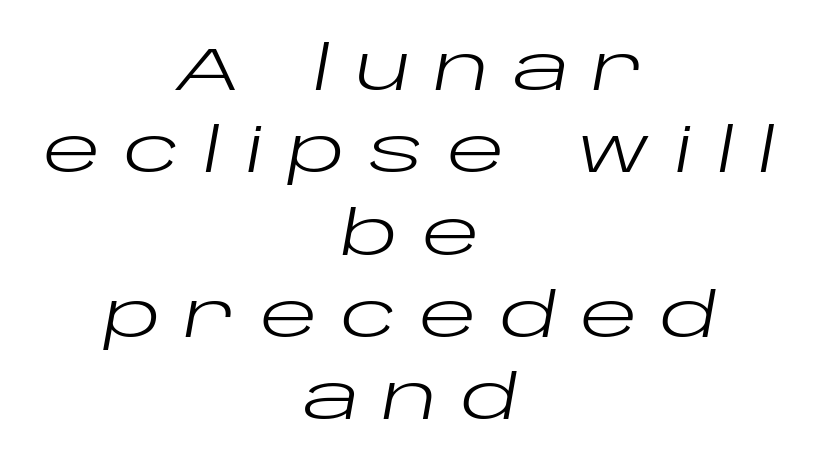
The image shows 61 px regular-weight, wide type, italic (leaning right); set centered, normal line spacing (1.35x), unusually wide letter spacing (+0.37 em), not underlined; low stroke contrast and a large x-height.
